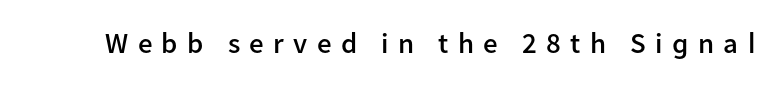
Here the designer chose a conventional face with non-uniform glyph widths. Each glyph is drawn with semibold strokes, heavier than normal yet not fully bold. Posture: straight, roman, zero tilt. Classification — sans serif. A bare baseline throughout the passage.
